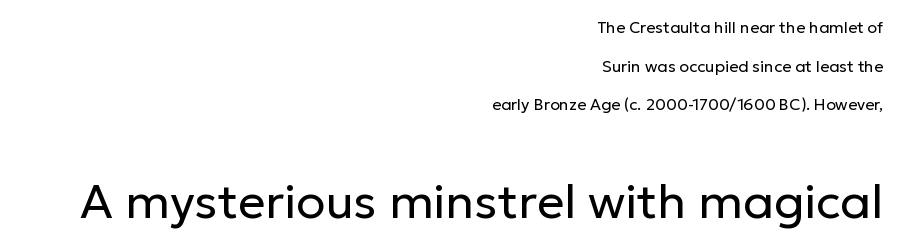
{"serif": "no", "italic": "no", "bold": "no", "weight": "regular", "width": "normal", "stroke_contrast": "low", "x_height": "medium", "monospaced": "no", "underline": "no", "align": "right", "line_spacing": "loose", "line_spacing_ratio": 2.41, "letter_spacing": "normal", "letter_spacing_em": 0.0, "larger_block": "second", "size_ratio": 3.0, "glyph_px": 48}
